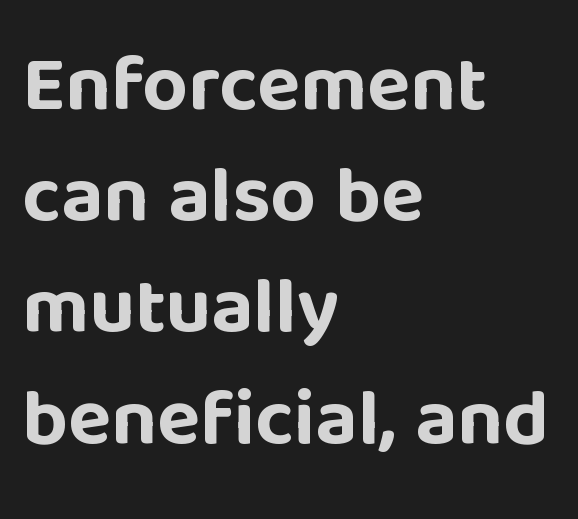
{"serif": "no", "italic": "no", "bold": "yes", "weight": "bold", "width": "normal", "stroke_contrast": "low", "x_height": "large", "monospaced": "no", "underline": "no", "align": "left", "line_spacing": "normal", "line_spacing_ratio": 1.39, "letter_spacing": "normal", "letter_spacing_em": 0.0, "glyph_px": 80}
